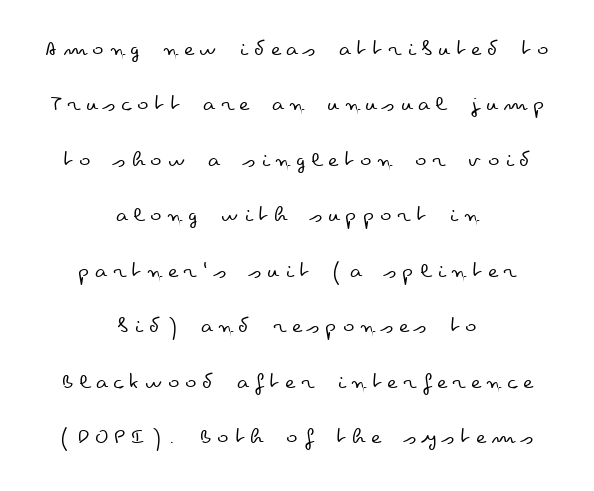
Bold? No — there's no thickening of the strokes. Descender tails drop into unmarked territory. The designer dialed line spacing up above the default. Here the glyphs are tracked loosely, breaking word shapes into spaced letters.
